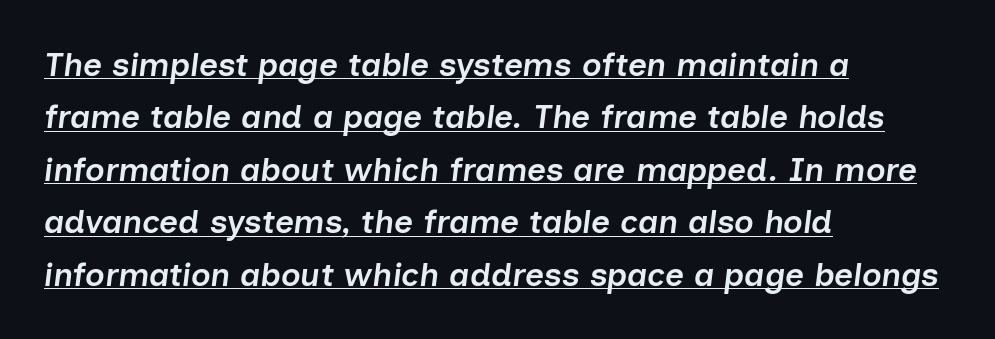
The image shows 33 px semibold type, italic (leaning right); set left-aligned, normal line spacing (1.59x), normal letter spacing, underlined; low stroke contrast and a medium x-height.
